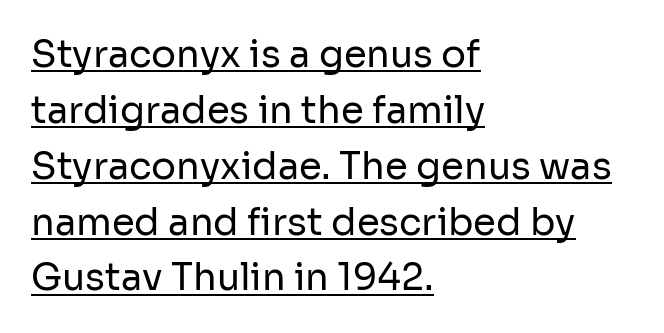
Q: Is the text bold? A: No.
Q: Is the text italic (slanted)? A: No, it is upright.
Q: Is the typeface a serif or a sans-serif typeface? A: Sans-serif.
Q: Is the text underlined? A: Yes.
Q: How is the paragraph aligned? A: Left-aligned.
Q: Is the spacing between letters normal or unusually wide? A: Normal.
Q: Is the spacing between lines tight, normal or loose? A: Normal.
Q: Width (condensed, normal, or wide)? A: Normal.
Q: Stroke contrast? A: Low.
Q: x-height? A: Medium.
Q: Monospaced? A: No.
